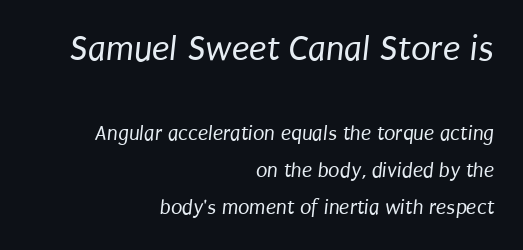
Q: Is the text bold? A: No.
Q: Is the typeface a serif or a sans-serif typeface? A: Sans-serif.
Q: Is the text underlined? A: No.
Q: How is the paragraph aligned? A: Right-aligned.
Q: Is the spacing between letters normal or unusually wide? A: Normal.
Q: Which block of text is set in a larger size, the first (top) or the second (bottom)? A: The first (top) one.
Q: Width (condensed, normal, or wide)? A: Condensed.
Q: Stroke contrast? A: Low.
Q: x-height? A: Large.
Q: Monospaced? A: No.
